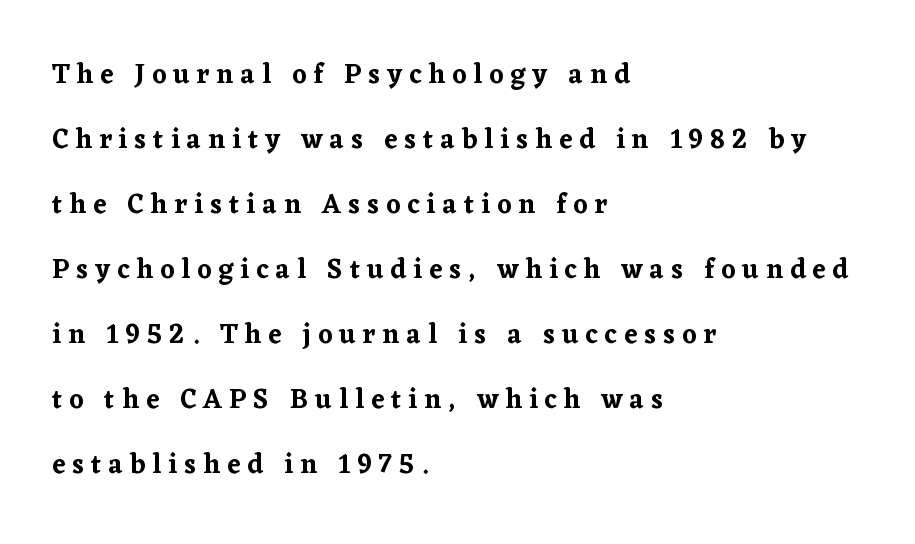
Q: Is the text italic (slanted)? A: No, it is upright.
Q: Is the text underlined? A: No.
Q: How is the paragraph aligned? A: Left-aligned.
Q: Is the spacing between letters normal or unusually wide? A: Unusually wide.
Q: Is the spacing between lines tight, normal or loose? A: Loose.
